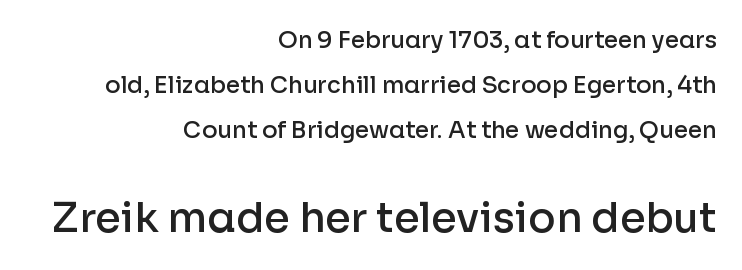
{"serif": "no", "italic": "no", "bold": "semi", "weight": "semibold", "width": "normal", "stroke_contrast": "low", "x_height": "medium", "monospaced": "no", "underline": "no", "align": "right", "line_spacing": "loose", "line_spacing_ratio": 1.95, "letter_spacing": "normal", "letter_spacing_em": 0.0, "larger_block": "second", "size_ratio": 1.78, "glyph_px": 41}
